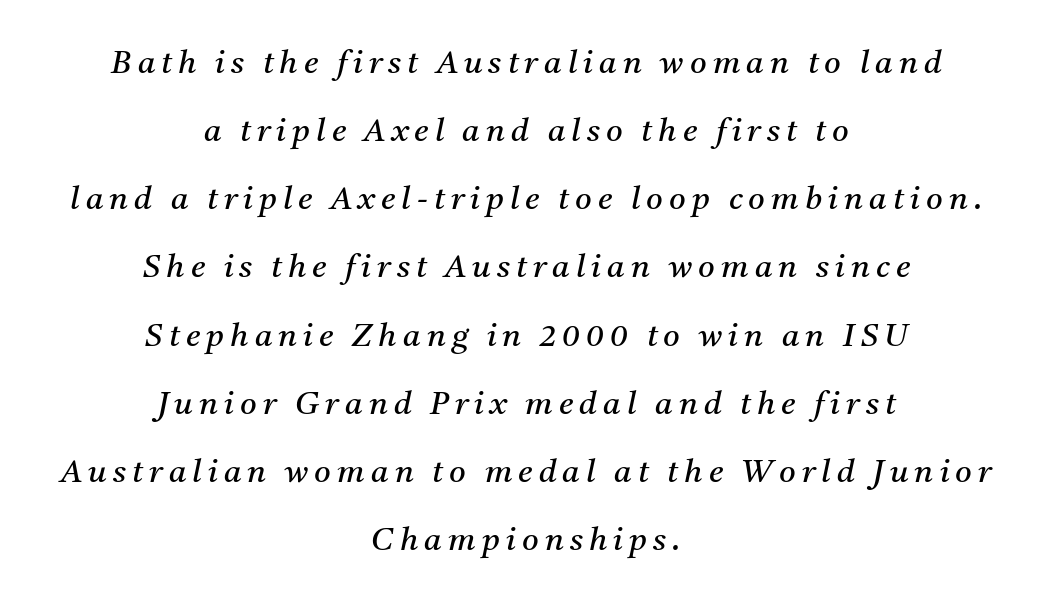
The image shows 32 px regular-weight serif type, italic (leaning right); set centered, loose line spacing (2.13x), not underlined; medium stroke contrast and a medium x-height.
